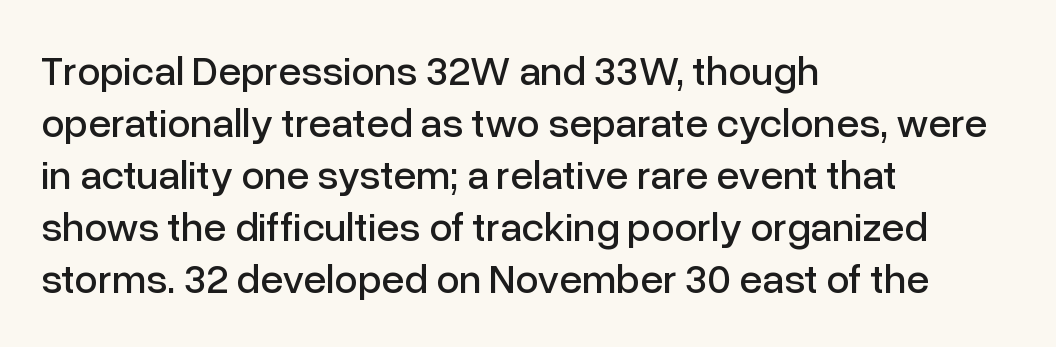
Lines of text with bare space underneath. Spacing verdict: proportional, widths tailored to each character. What's the leading like? Ordinary, nothing unusual. The font family rendered here belongs to the sans-serif group. Does the copy run flush right? No — it runs flush left.
